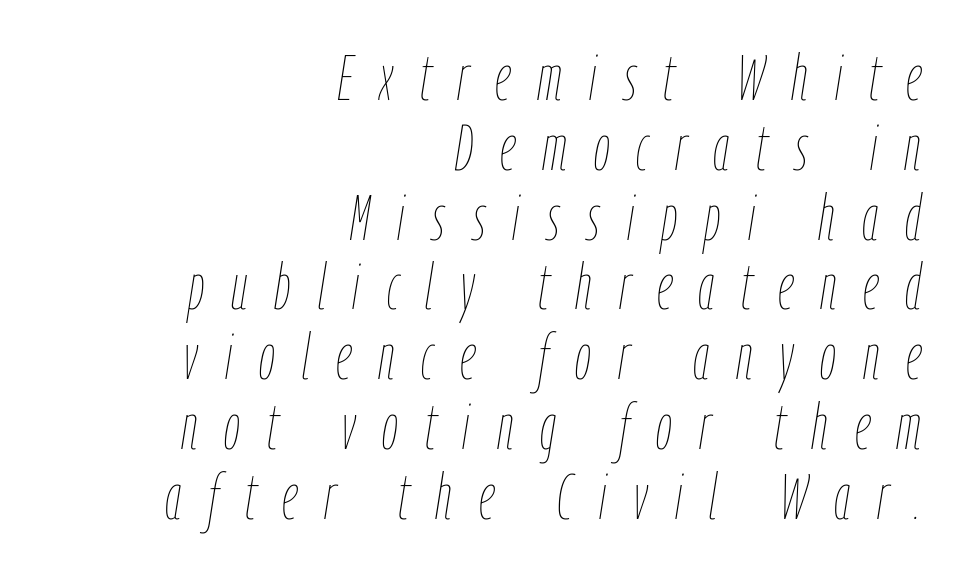
Stems and bowls with no extra thickness — not bold. The string is rendered with underlining switched off. The rag falls on the left side of this text block. Is there much room between lines? No — they nearly touch.
